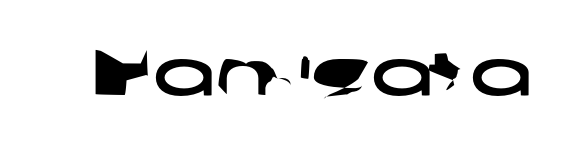
The area under the type is left untouched. A typesetter would call this zero additional tracking. Note the varied advance widths — an 'i' is clearly narrower than an 'm'. The face used here is a sans, in the tradition of grotesques and geometrics.
